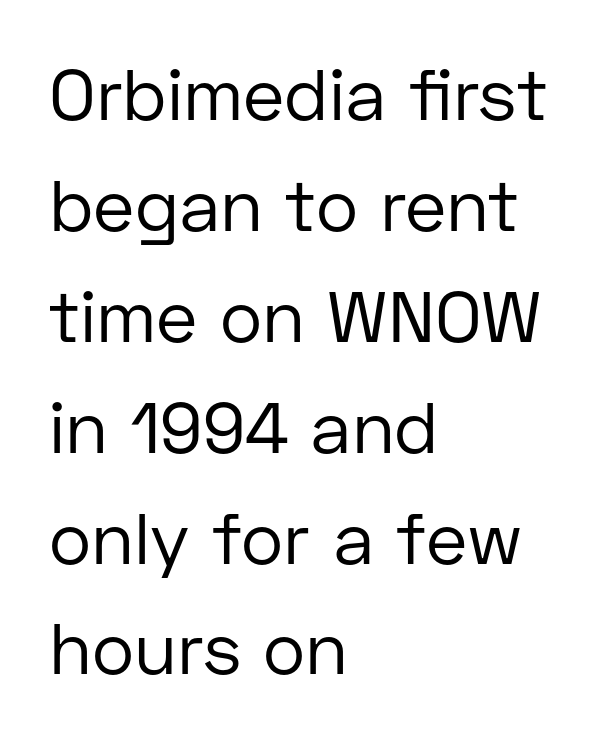
{"serif": "no", "italic": "no", "bold": "no", "weight": "regular", "width": "normal", "stroke_contrast": "low", "x_height": "medium", "monospaced": "no", "underline": "no", "align": "left", "line_spacing": "normal", "line_spacing_ratio": 1.54, "letter_spacing": "normal", "letter_spacing_em": 0.0, "glyph_px": 72}
